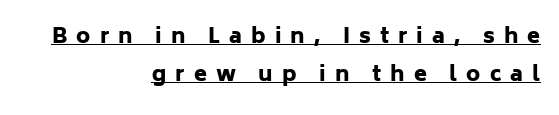
The image shows 21 px bold type, upright; set right-aligned, line spacing 1.82x, unusually wide letter spacing (+0.43 em), underlined.
